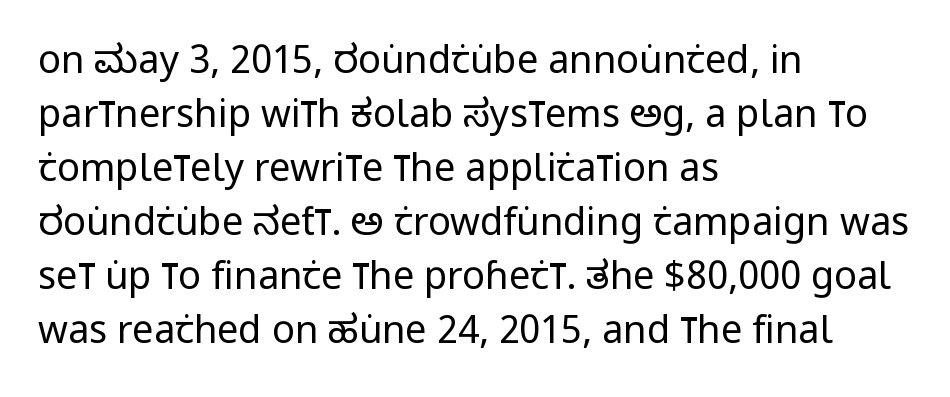
Normally led — the rows are evenly, conventionally spaced. If you drew a ruler down the left edge, every line would touch it. Tall strokes in this sample are plumb rather than angled. The typeface has the unassuming heft of standard copy or less. Do the characters align in a grid? No, the font is proportional.
